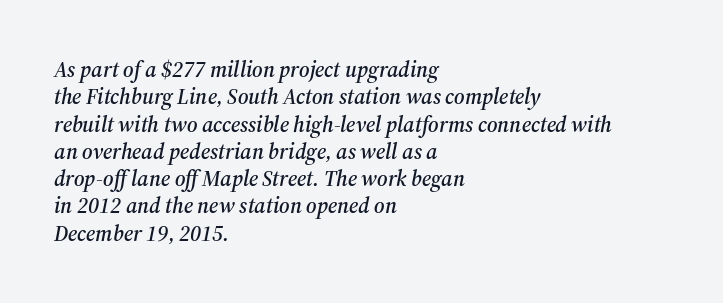
Q: Is the text italic (slanted)? A: Yes, it leans right by about 12 degrees.
Q: Is the text underlined? A: No.
Q: How is the paragraph aligned? A: Left-aligned.
Q: Is the spacing between letters normal or unusually wide? A: Normal.
